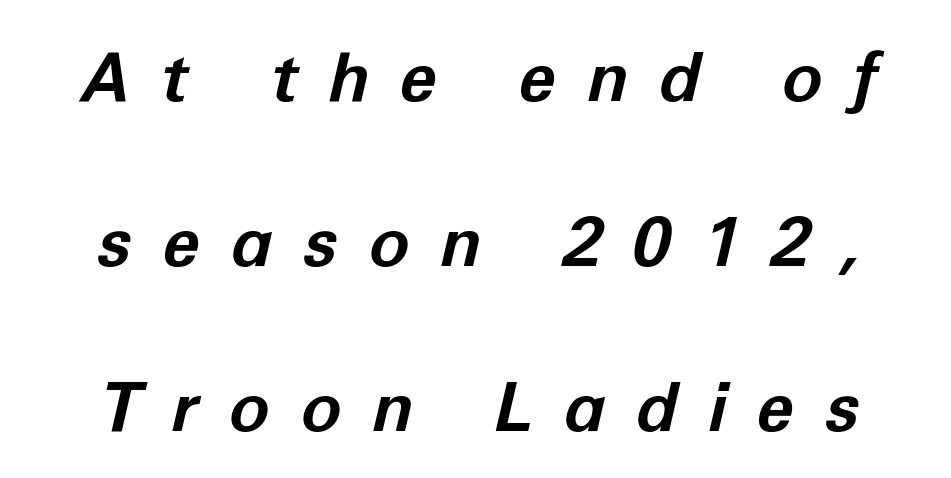
Think of a printed novel: that variable character pitch is what you see here. Characters follow at a spacing far wider than the type designer built in. Posture: slanted. The space between consecutive lines is lavish.
